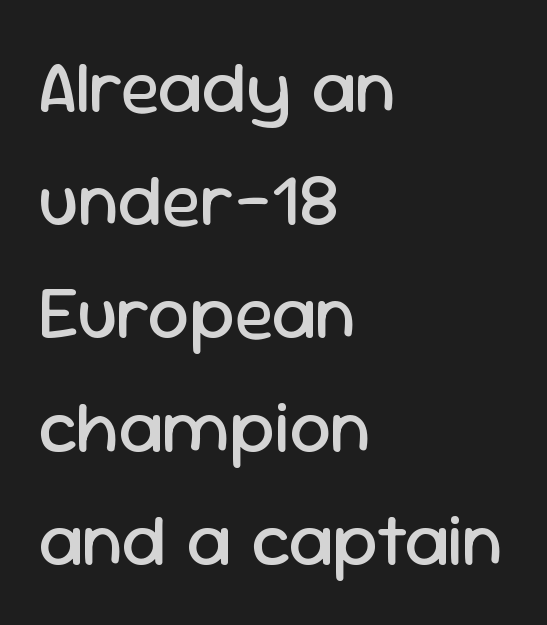
The image shows 74 px regular-weight sans-serif type, upright; set left-aligned, normal line spacing (1.53x), normal letter spacing, not underlined; low stroke contrast and a medium x-height.
